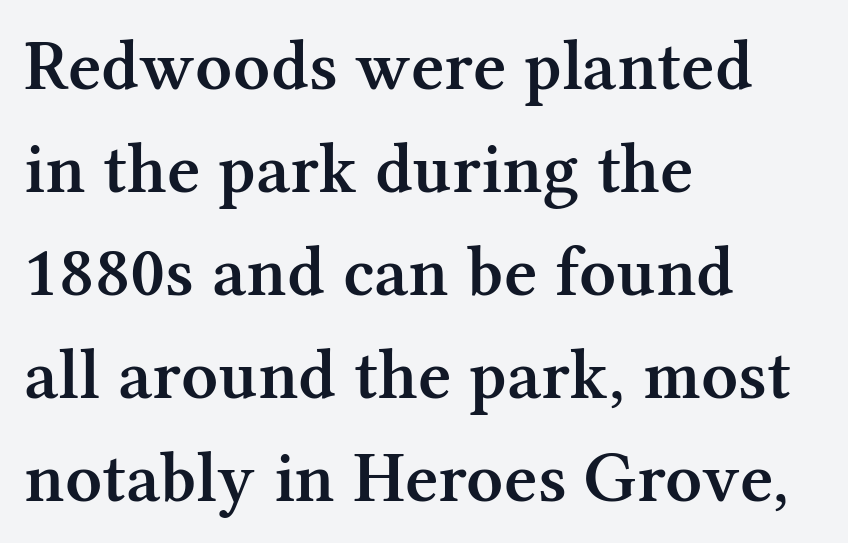
Q: Is the text bold? A: Semi-bold.
Q: Is the text italic (slanted)? A: No, it is upright.
Q: Is the typeface a serif or a sans-serif typeface? A: Serif.
Q: Is the text underlined? A: No.
Q: How is the paragraph aligned? A: Left-aligned.
Q: Is the spacing between letters normal or unusually wide? A: Normal.
Q: Is the spacing between lines tight, normal or loose? A: Normal.
Q: Width (condensed, normal, or wide)? A: Normal.
Q: Stroke contrast? A: Medium.
Q: x-height? A: Medium.
Q: Monospaced? A: No.
